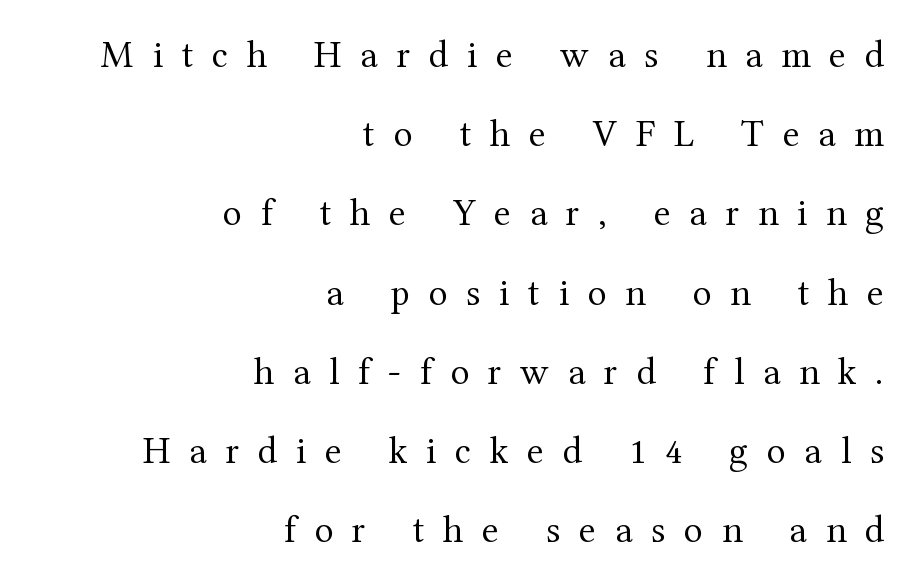
Q: Is the text bold? A: No.
Q: Is the text italic (slanted)? A: No, it is upright.
Q: Is the typeface a serif or a sans-serif typeface? A: Serif.
Q: Is the text underlined? A: No.
Q: How is the paragraph aligned? A: Right-aligned.
Q: Is the spacing between letters normal or unusually wide? A: Unusually wide.
Q: Is the spacing between lines tight, normal or loose? A: Loose.
Q: Width (condensed, normal, or wide)? A: Normal.
Q: Stroke contrast? A: Medium.
Q: x-height? A: Medium.
Q: Monospaced? A: No.
